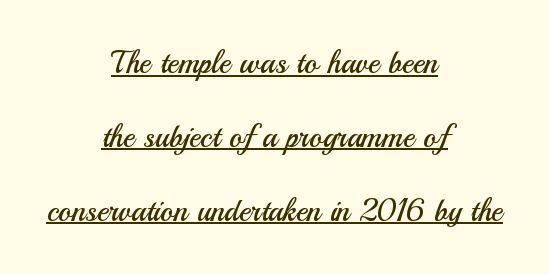
The image shows 31 px regular-weight sans-serif type; set centered, loose line spacing (2.38x), normal letter spacing, underlined; medium stroke contrast and a small x-height.
